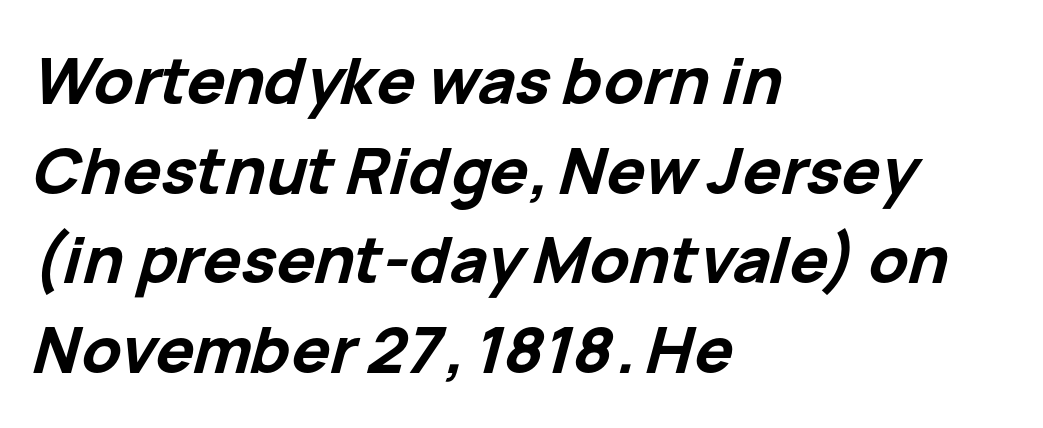
Here the designer chose a conventional face with non-uniform glyph widths. The line-height multiplier appears to be the usual default. Quick note: underline off. You'd pick this weight for a headline — it's a proper bold.
